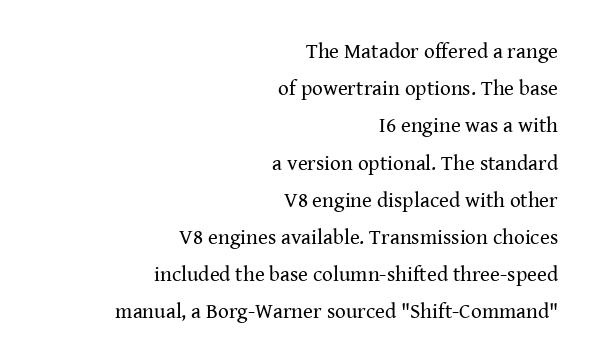
Is the stroke heavy? The answer is a plain regular-or-lighter. The type is set solid horizontally, with unmodified tracking. Horizontal alignment here is rightward, an uncommon choice for prose. The passage shown is not underscored anywhere.
